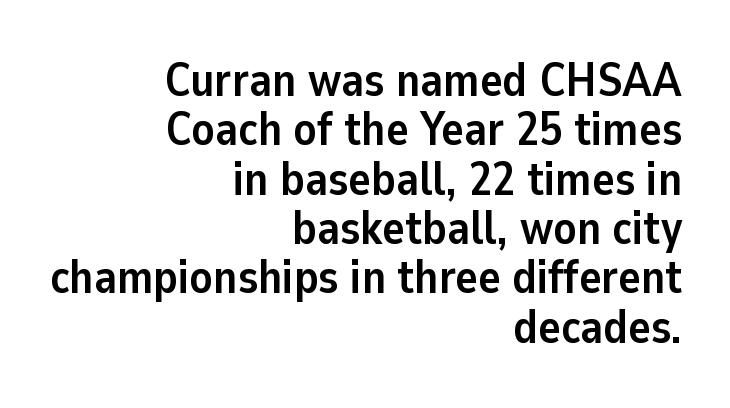
Unlike italic type, these characters show no tilt at all. Nothing sits at the stroke ends, so this counts as sans-serif. One glance says dense: line gaps are narrower than usual. Students, note that the glyphs here touch the page at normal intervals. Which margin do the lines hug? The right one — the left edge is uneven.
